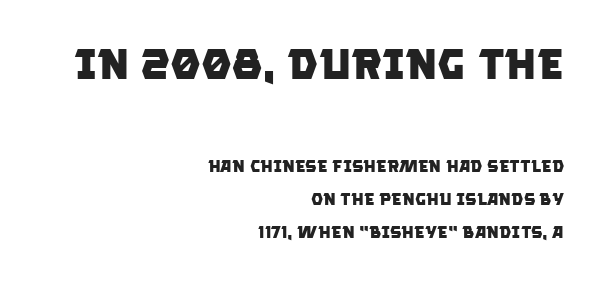
Q: Is the text bold? A: Yes.
Q: Is the typeface a serif or a sans-serif typeface? A: Sans-serif.
Q: Is the text underlined? A: No.
Q: How is the paragraph aligned? A: Right-aligned.
Q: Is the spacing between letters normal or unusually wide? A: Normal.
Q: Is the spacing between lines tight, normal or loose? A: Loose.
Q: Which block of text is set in a larger size, the first (top) or the second (bottom)? A: The first (top) one.
Q: Width (condensed, normal, or wide)? A: Normal.
Q: Stroke contrast? A: Low.
Q: x-height? A: Large.
Q: Monospaced? A: No.
